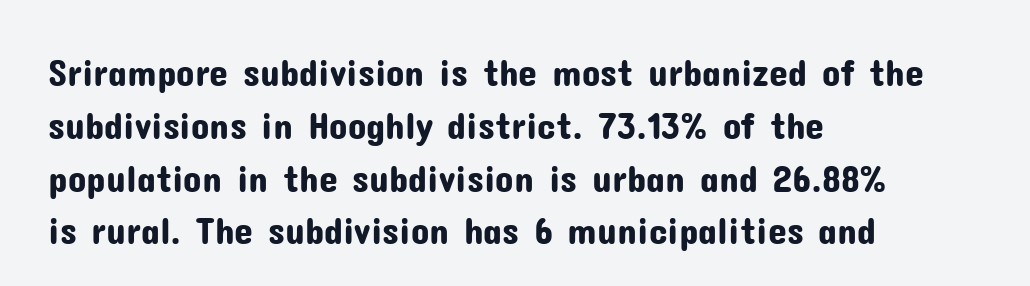
Q: Is the text italic (slanted)? A: No, it is upright.
Q: Is the typeface a serif or a sans-serif typeface? A: Sans-serif.
Q: Is the text underlined? A: No.
Q: How is the paragraph aligned? A: Left-aligned.
Q: Is the spacing between letters normal or unusually wide? A: Normal.
Q: Is the spacing between lines tight, normal or loose? A: Normal.
Q: Width (condensed, normal, or wide)? A: Normal.
Q: Stroke contrast? A: Low.
Q: x-height? A: Medium.
Q: Monospaced? A: No.
